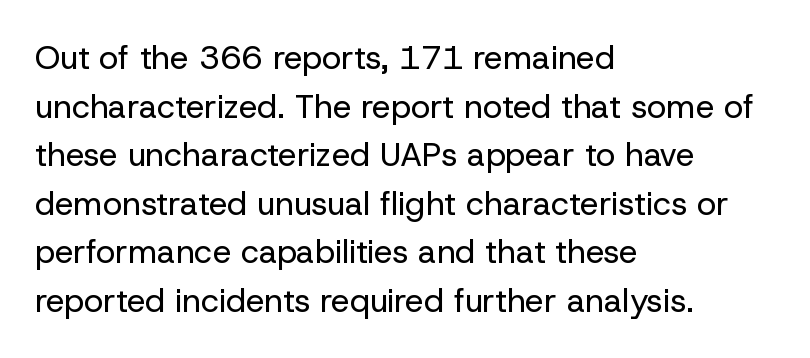
You can tell it's not italic because the verticals are truly vertical. On a weight scale, this lands at 450 or below. This rendering leaves character spacing at its baseline value. The letters advance in unequal steps, a hallmark of proportional type. Does the leading feel generous? No, just average.
